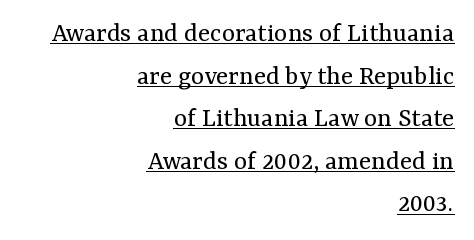
The image shows 28 px regular-weight serif type, upright; set right-aligned, normal line spacing (1.52x), normal letter spacing, underlined; medium stroke contrast and a medium x-height.
